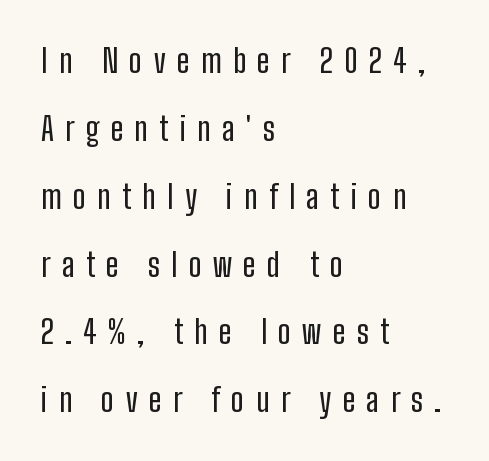
A typesetter would call this leading open, well beyond the default. Here the glyphs are tracked loosely, breaking word shapes into spaced letters. Each letter's strokes conclude bluntly, with no projecting serifs. Note the varied advance widths — an 'i' is clearly narrower than an 'm'.
